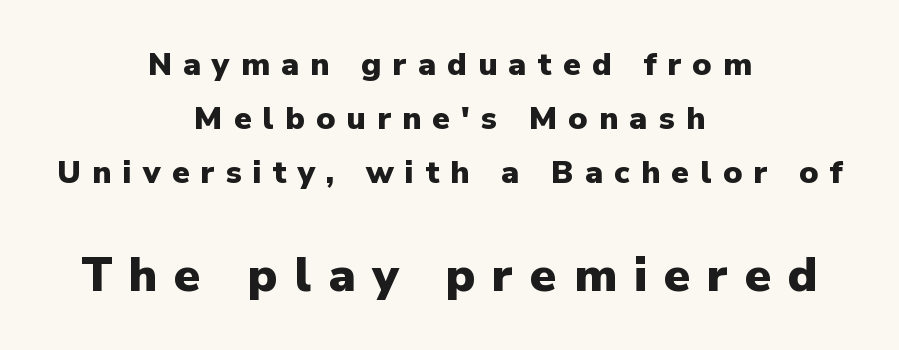
Words float on clear page, feet unadorned. The tracking reads as deliberately expanded to a designer's eye. Note: no serifs on the glyphs. The letters stand straight up with perfectly vertical stems.
